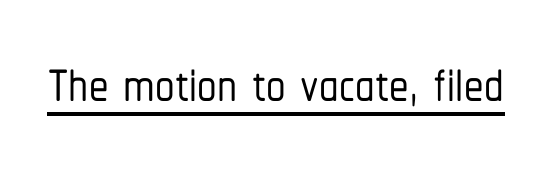
Q: Is the text italic (slanted)? A: No, it is upright.
Q: Is the typeface a serif or a sans-serif typeface? A: Sans-serif.
Q: Is the text underlined? A: Yes.
Q: Is the spacing between letters normal or unusually wide? A: Normal.
Q: Width (condensed, normal, or wide)? A: Condensed.
Q: Stroke contrast? A: Low.
Q: x-height? A: Medium.
Q: Monospaced? A: No.
